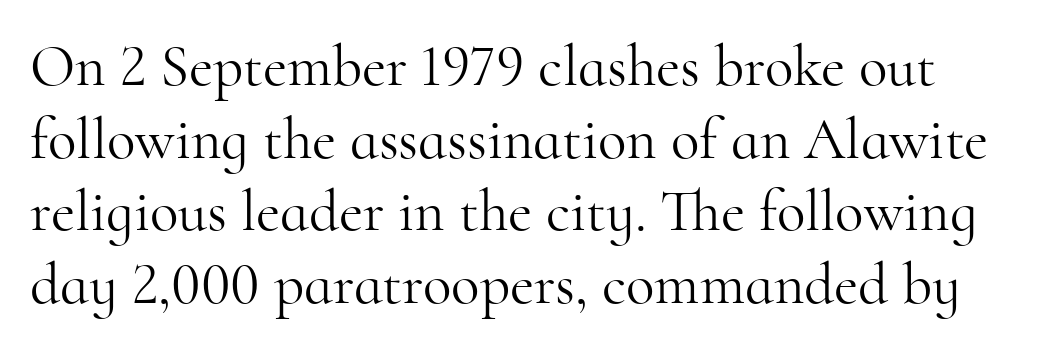
Q: Is the text bold? A: No.
Q: Is the text italic (slanted)? A: No, it is upright.
Q: Is the typeface a serif or a sans-serif typeface? A: Serif.
Q: Is the text underlined? A: No.
Q: Is the spacing between letters normal or unusually wide? A: Normal.
Q: Width (condensed, normal, or wide)? A: Normal.
Q: Stroke contrast? A: High.
Q: x-height? A: Small.
Q: Monospaced? A: No.
